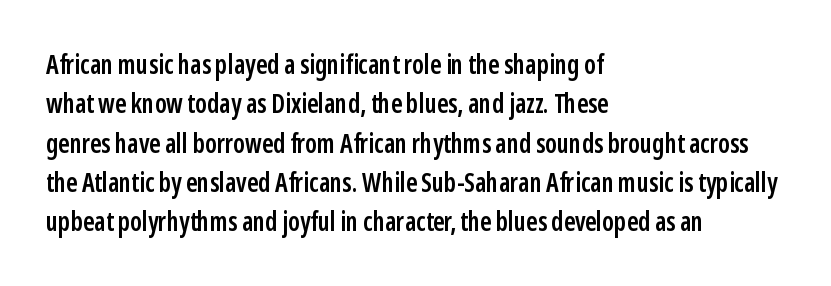
{"italic": "no", "bold": "semi", "underline": "no", "align": "left", "line_spacing": "normal", "line_spacing_ratio": 1.51, "letter_spacing": "normal", "letter_spacing_em": 0.0, "glyph_px": 26}
